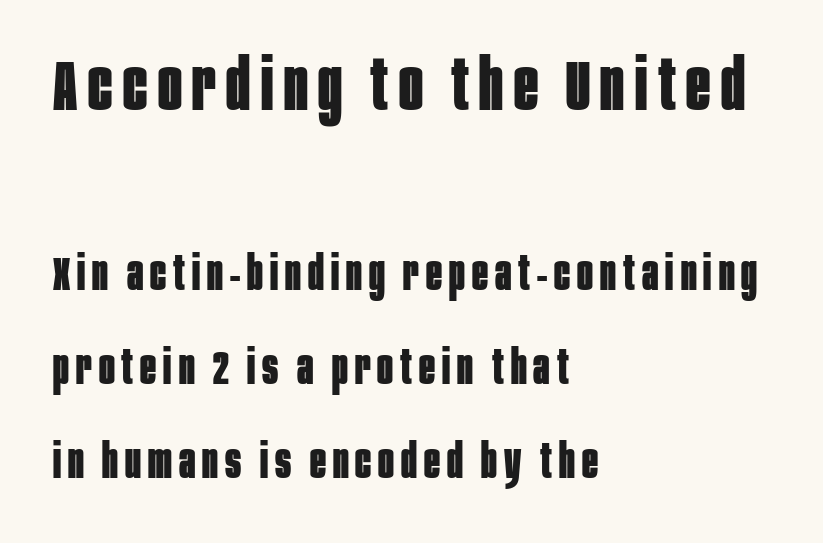
Q: Is the text bold? A: Yes.
Q: Is the text italic (slanted)? A: No, it is upright.
Q: Is the typeface a serif or a sans-serif typeface? A: Sans-serif.
Q: Is the text underlined? A: No.
Q: How is the paragraph aligned? A: Left-aligned.
Q: Is the spacing between lines tight, normal or loose? A: Loose.
Q: Which block of text is set in a larger size, the first (top) or the second (bottom)? A: The first (top) one.
Q: Width (condensed, normal, or wide)? A: Condensed.
Q: Stroke contrast? A: Low.
Q: x-height? A: Large.
Q: Monospaced? A: No.
